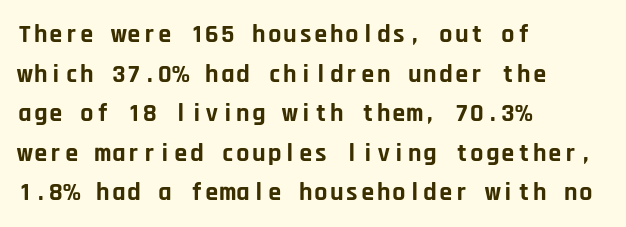
Line spacing here is normal. Words float on clear page, feet unadorned. Each glyph is drawn with heavy, bold strokes. There is no visible air inserted between adjacent glyphs. These lines are set flush left with a ragged right edge. This is roman type, the default non-slanted kind.
